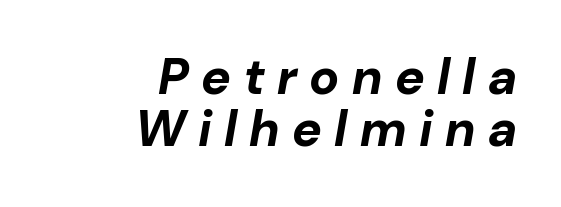
Q: Is the text bold? A: Yes.
Q: Is the text italic (slanted)? A: Yes, it leans right by about 10 degrees.
Q: Is the text underlined? A: No.
Q: How is the paragraph aligned? A: Right-aligned.
Q: Is the spacing between letters normal or unusually wide? A: Unusually wide.
Q: Is the spacing between lines tight, normal or loose? A: Tight.
Q: Width (condensed, normal, or wide)? A: Normal.
Q: Stroke contrast? A: Low.
Q: x-height? A: Medium.
Q: Monospaced? A: No.
